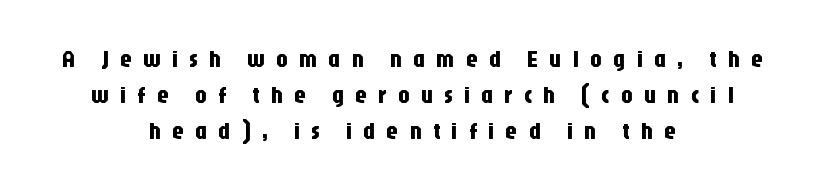
The image shows 24 px text type, upright; set centered, normal line spacing (1.5x), unusually wide letter spacing (+0.46 em), not underlined.
